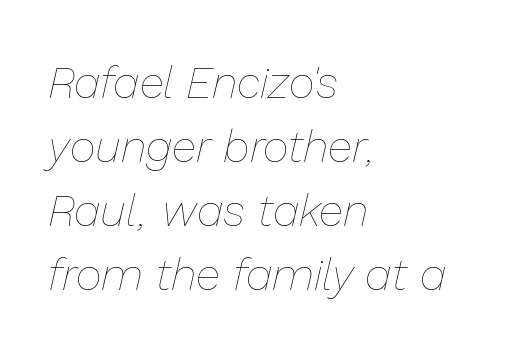
The typesetting does not lean heavy: it is not bold. Spacing verdict: proportional, widths tailored to each character. The letters are slanted; this is an italic face. Baseline-to-baseline distance is the conventional proportion of letter height.
